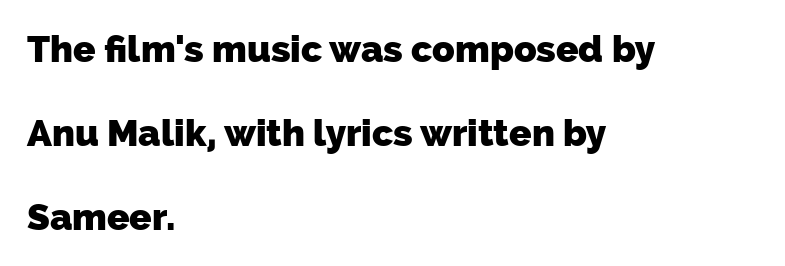
Q: Is the text bold? A: Yes.
Q: Is the typeface a serif or a sans-serif typeface? A: Sans-serif.
Q: Is the text underlined? A: No.
Q: How is the paragraph aligned? A: Left-aligned.
Q: Is the spacing between letters normal or unusually wide? A: Normal.
Q: Is the spacing between lines tight, normal or loose? A: Loose.
Q: Width (condensed, normal, or wide)? A: Normal.
Q: Stroke contrast? A: Low.
Q: x-height? A: Medium.
Q: Monospaced? A: No.
